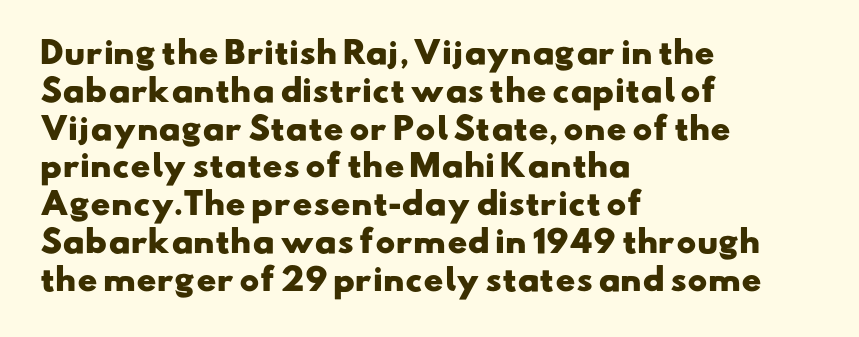
The image shows 30 px heavy, wide sans-serif type; set left-aligned, normal line spacing (1.26x), normal letter spacing, not underlined; low stroke contrast and a small x-height.
